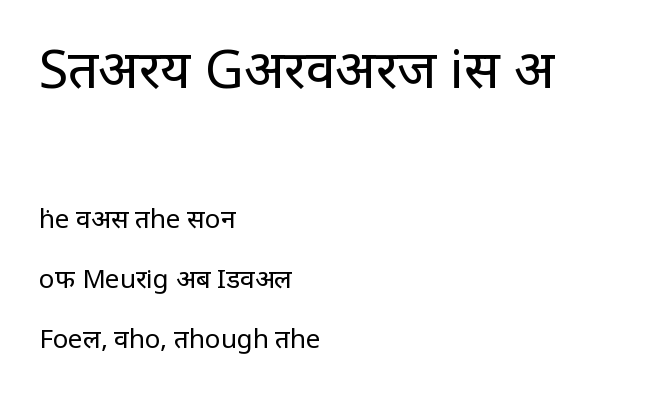
Is the block centered? No — it sits flush against the left margin. The face used here is proportionally spaced, like ordinary book or web type. Designer's note — italics off, roman on. Classification — sans serif.
